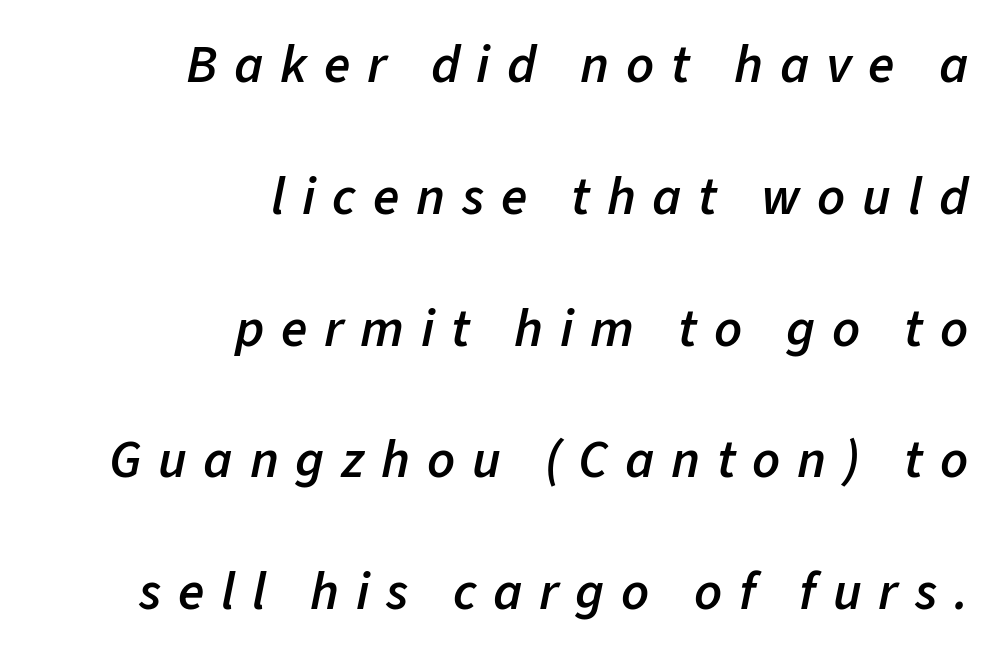
Style check: oblique. Compared with typical paragraphs, the rows here are farther apart. The typesetter chose a ragged-left arrangement here. The gaps between neighbouring characters are conspicuously large. The passage shown is typed in a proportional face where columns would drift. Clear beneath every line of the passage.
